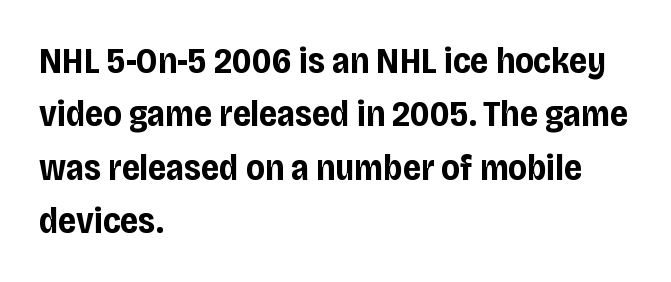
Q: Is the text bold? A: Yes.
Q: Is the text italic (slanted)? A: No, it is upright.
Q: Is the typeface a serif or a sans-serif typeface? A: Sans-serif.
Q: Is the text underlined? A: No.
Q: How is the paragraph aligned? A: Left-aligned.
Q: Is the spacing between letters normal or unusually wide? A: Normal.
Q: Is the spacing between lines tight, normal or loose? A: Normal.
Q: Width (condensed, normal, or wide)? A: Condensed.
Q: Stroke contrast? A: Low.
Q: x-height? A: Large.
Q: Monospaced? A: No.
